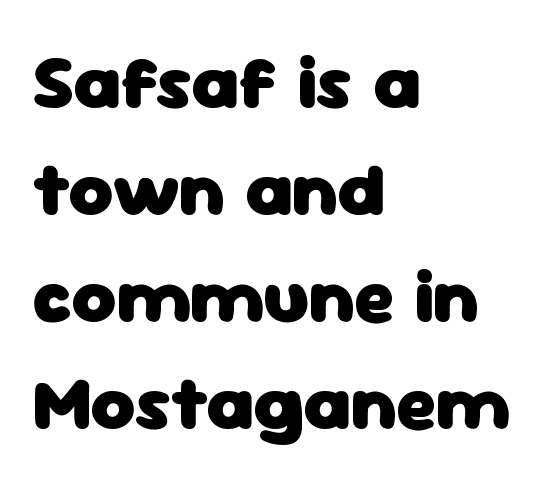
Q: Is the text bold? A: Yes.
Q: Is the text italic (slanted)? A: No, it is upright.
Q: Is the typeface a serif or a sans-serif typeface? A: Sans-serif.
Q: Is the text underlined? A: No.
Q: How is the paragraph aligned? A: Left-aligned.
Q: Is the spacing between letters normal or unusually wide? A: Normal.
Q: Is the spacing between lines tight, normal or loose? A: Normal.
Q: Width (condensed, normal, or wide)? A: Normal.
Q: Stroke contrast? A: Low.
Q: x-height? A: Medium.
Q: Monospaced? A: No.
